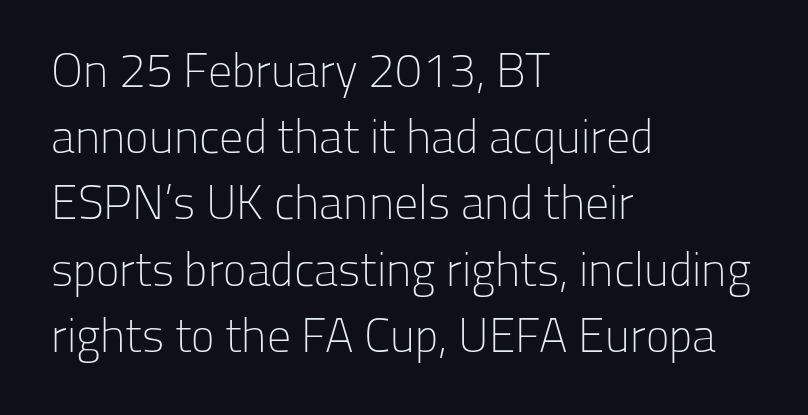
{"serif": "no", "italic": "no", "bold": "no", "weight": "light", "width": "normal", "stroke_contrast": "low", "x_height": "medium", "monospaced": "no", "underline": "no", "align": "left", "line_spacing": "normal", "line_spacing_ratio": 1.38, "letter_spacing": "normal", "letter_spacing_em": 0.0, "glyph_px": 48}
